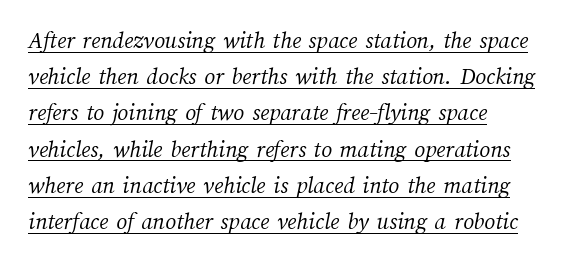
The image shows 24 px text type; set left-aligned, normal line spacing (1.51x), normal letter spacing, underlined.
